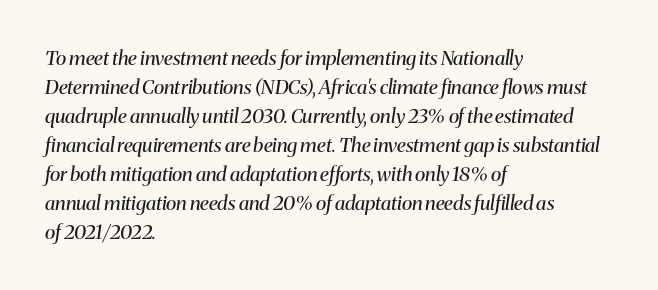
Q: Is the text bold? A: No.
Q: Is the text italic (slanted)? A: Yes, it leans right by about 8 degrees.
Q: Is the text underlined? A: No.
Q: How is the paragraph aligned? A: Left-aligned.
Q: Is the spacing between letters normal or unusually wide? A: Normal.
Q: Is the spacing between lines tight, normal or loose? A: Normal.
